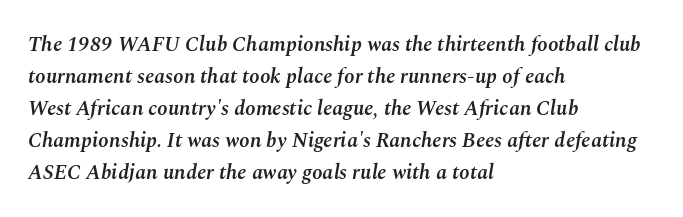
The image shows 21 px text type, italic (leaning right); set left-aligned, normal line spacing (1.52x), normal letter spacing, not underlined.
